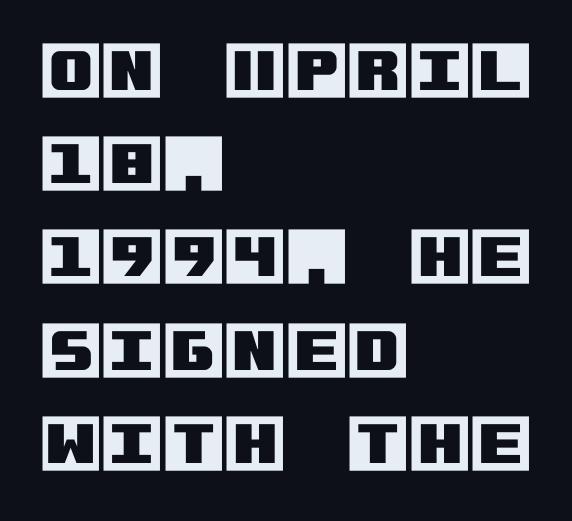
In terms of posture, this sample is upright. Is the letter spacing exaggerated? No — it looks like the ordinary default. All the whitespace from short lines collects on the right. Regarding leading, the lines here are spaced in the standard way. Letters rest on an invisible, unmarked baseline.
